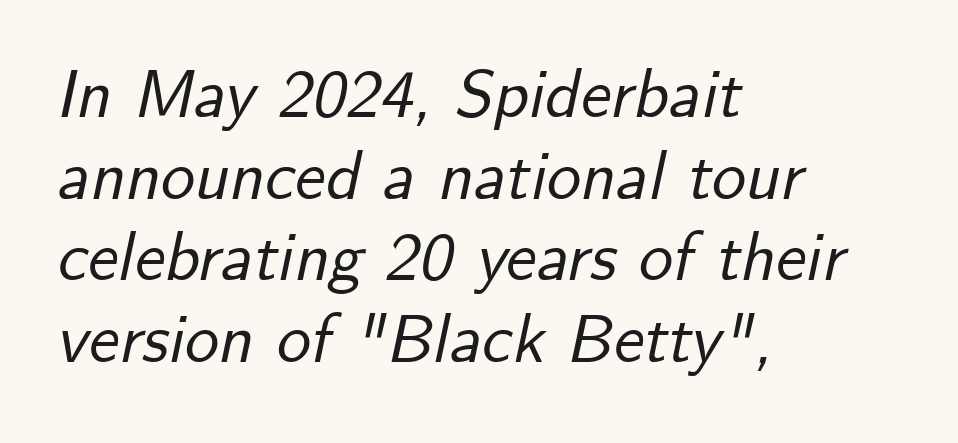
Beneath every word, the page is bare. A classic flush-left, rag-right setting is used for this passage. Do the characters align in a grid? No, the font is proportional. There's an unmistakable incline to the writing here. Compared with typical body copy, the letter spacing here is the same.
